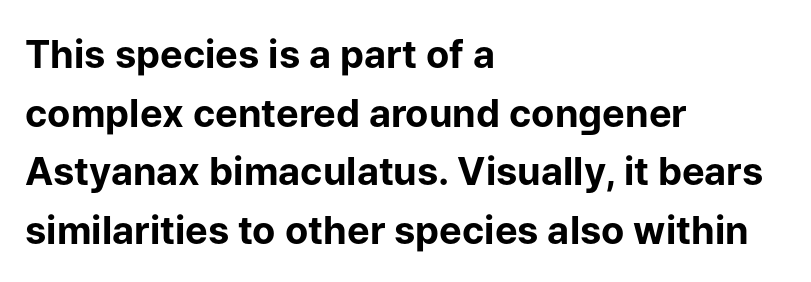
{"serif": "no", "italic": "no", "bold": "yes", "weight": "bold", "width": "normal", "stroke_contrast": "low", "x_height": "medium", "monospaced": "no", "underline": "no", "align": "left", "line_spacing": "normal", "line_spacing_ratio": 1.54, "letter_spacing": "normal", "letter_spacing_em": 0.0, "glyph_px": 38}
